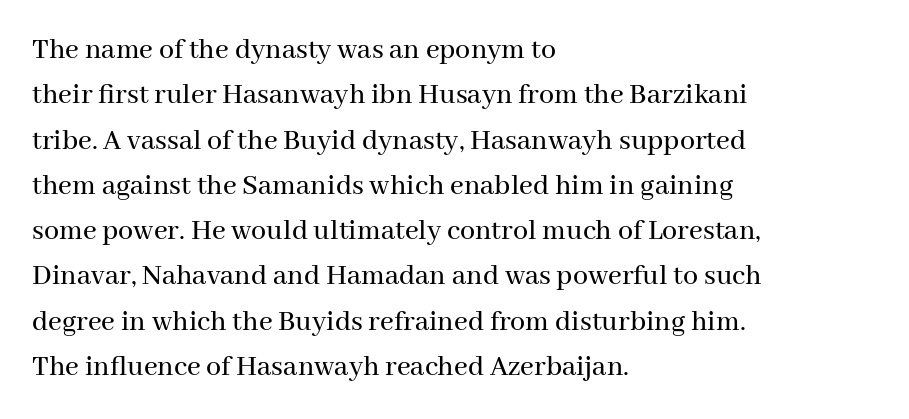
Horizontally, the lines are justified to the leading edge only. Think of a printed novel: that variable character pitch is what you see here. When letters stand straight like this, we call the style roman or upright. These lines keep a tight, regular rhythm from letter to letter. How would I describe the line gaps? Plain and ordinary. The foot of each line stays bare and open.
